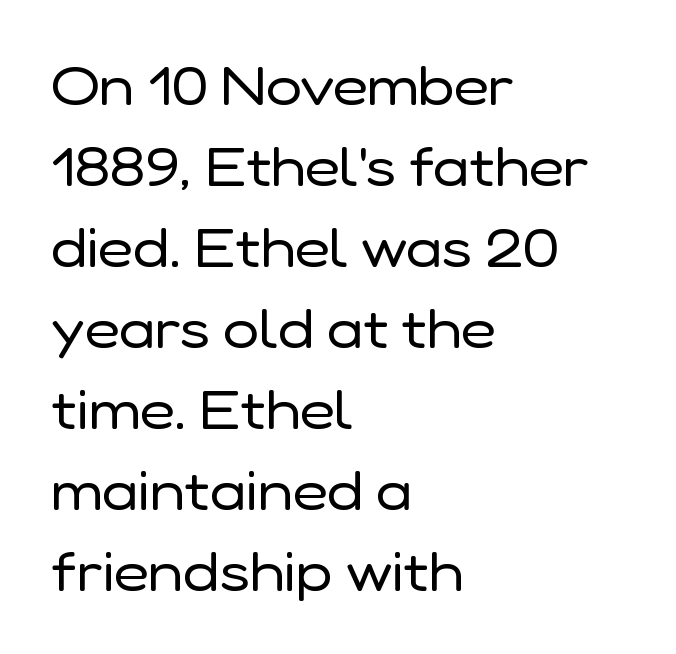
The image shows 54 px regular-weight sans-serif type, upright; set left-aligned, normal line spacing (1.5x), normal letter spacing, not underlined; low stroke contrast and a medium x-height.
